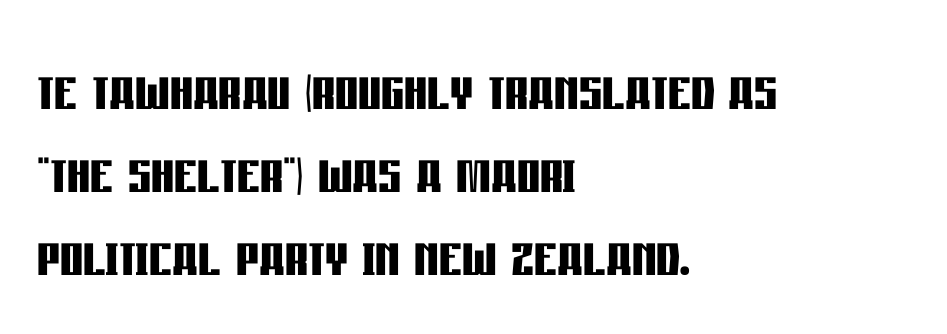
{"serif": "no", "italic": "no", "bold": "yes", "weight": "semibold", "width": "condensed", "stroke_contrast": "low", "x_height": "large", "monospaced": "no", "underline": "no", "align": "left", "line_spacing": "tight", "line_spacing_ratio": 1.15, "letter_spacing": "normal", "letter_spacing_em": 0.0, "glyph_px": 72}
